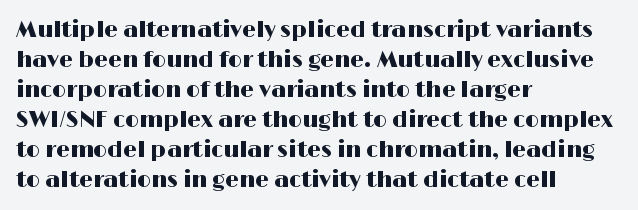
The image shows 22 px text type, upright; set left-aligned, normal line spacing (1.36x), normal letter spacing, not underlined.
